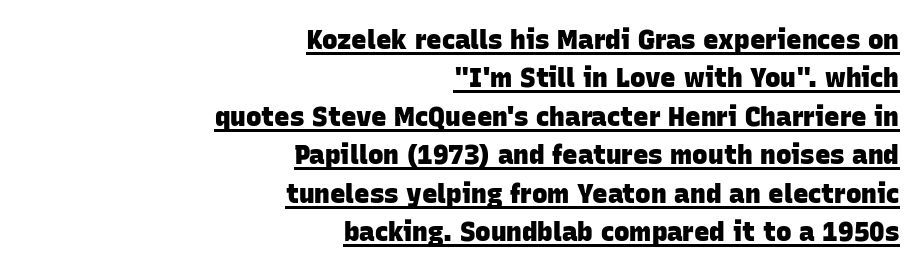
Q: Is the text bold? A: Yes.
Q: Is the text underlined? A: Yes.
Q: How is the paragraph aligned? A: Right-aligned.
Q: Is the spacing between letters normal or unusually wide? A: Normal.
Q: Is the spacing between lines tight, normal or loose? A: Normal.
